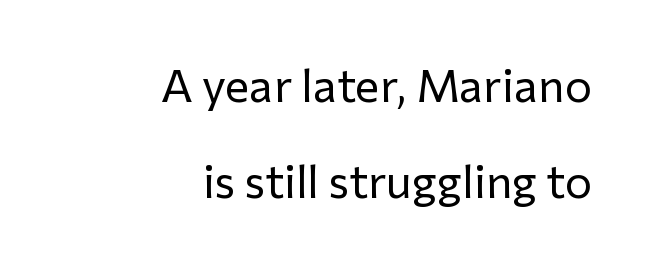
{"serif": "no", "italic": "no", "bold": "no", "weight": "regular", "width": "normal", "stroke_contrast": "low", "x_height": "medium", "monospaced": "no", "underline": "no", "align": "right", "line_spacing": "loose", "line_spacing_ratio": 2.08, "letter_spacing": "normal", "letter_spacing_em": 0.0, "glyph_px": 46}
